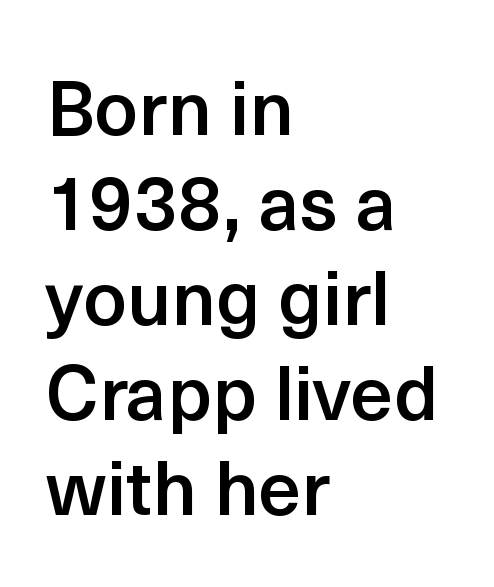
{"serif": "no", "italic": "no", "bold": "semi", "weight": "semibold", "width": "normal", "x_height": "medium", "monospaced": "no", "underline": "no", "align": "left", "line_spacing": "normal", "line_spacing_ratio": 1.25, "letter_spacing": "normal", "letter_spacing_em": 0.0, "glyph_px": 76}
